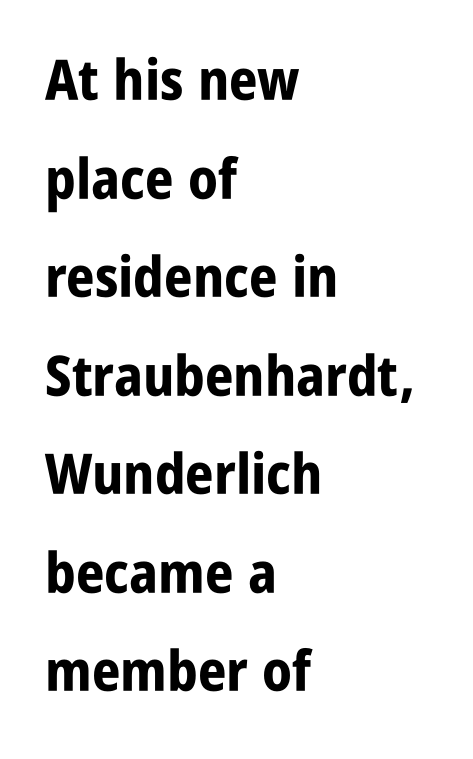
All the whitespace from short lines collects on the right. Does extra space separate the letters? No, they use regular spacing. Honestly, there is no underline to notice here at all. You could not count columns in this text — the font is proportionally spaced.
